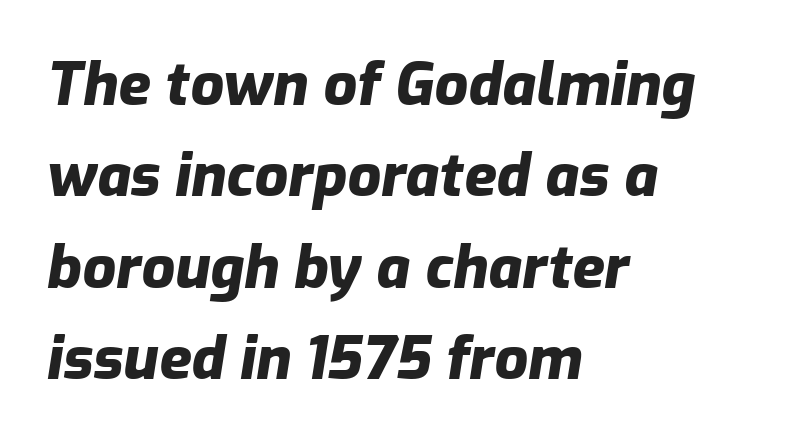
Q: Is the text bold? A: Yes.
Q: Is the text italic (slanted)? A: Yes, it leans right by about 9 degrees.
Q: Is the text underlined? A: No.
Q: How is the paragraph aligned? A: Left-aligned.
Q: Is the spacing between letters normal or unusually wide? A: Normal.
Q: Is the spacing between lines tight, normal or loose? A: Normal.
Q: Width (condensed, normal, or wide)? A: Normal.
Q: Stroke contrast? A: Low.
Q: x-height? A: Medium.
Q: Monospaced? A: No.
